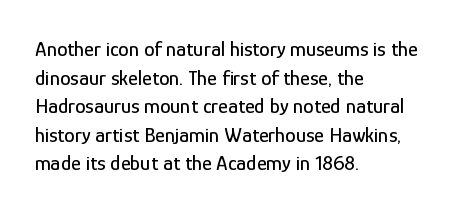
{"italic": "no", "underline": "no", "align": "left", "line_spacing": "normal", "line_spacing_ratio": 1.36, "letter_spacing": "normal", "letter_spacing_em": 0.0, "glyph_px": 21}
